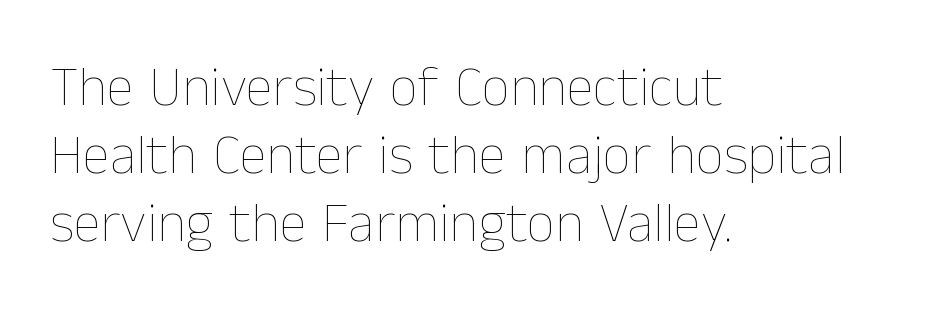
The image shows 56 px thin type, upright; set left-aligned, line spacing 1.21x, normal letter spacing, not underlined; low stroke contrast and a medium x-height.
